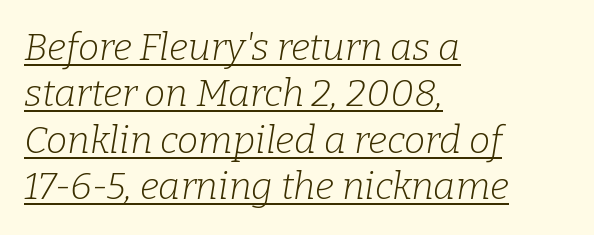
Q: Is the text bold? A: No.
Q: Is the text italic (slanted)? A: Yes, it leans right by about 9 degrees.
Q: Is the typeface a serif or a sans-serif typeface? A: Serif.
Q: Is the text underlined? A: Yes.
Q: How is the paragraph aligned? A: Left-aligned.
Q: Is the spacing between letters normal or unusually wide? A: Normal.
Q: Width (condensed, normal, or wide)? A: Normal.
Q: Stroke contrast? A: Low.
Q: x-height? A: Medium.
Q: Monospaced? A: No.
